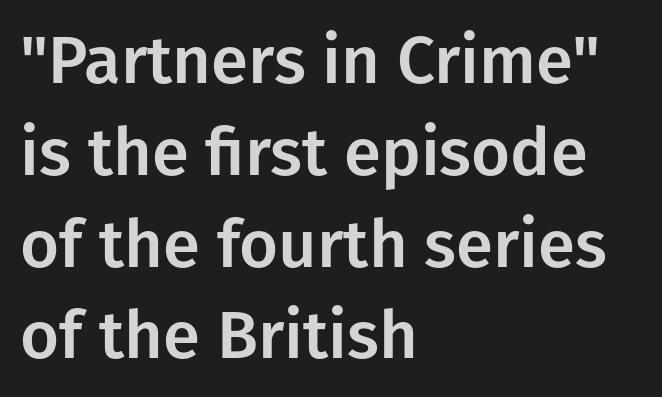
{"serif": "no", "italic": "no", "width": "normal", "stroke_contrast": "low", "x_height": "medium", "monospaced": "no", "underline": "no", "align": "left", "line_spacing": "normal", "line_spacing_ratio": 1.37, "letter_spacing": "normal", "letter_spacing_em": 0.0, "glyph_px": 67}
